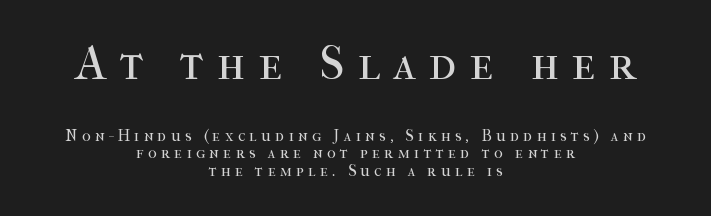
{"serif": "yes", "italic": "no", "bold": "no", "weight": "regular", "width": "normal", "stroke_contrast": "high", "x_height": "medium", "monospaced": "no", "underline": "no", "align": "center", "line_spacing": "tight", "line_spacing_ratio": 1.09, "letter_spacing": "wide", "letter_spacing_em": 0.28, "larger_block": "first", "size_ratio": 3.0, "glyph_px": 48}
